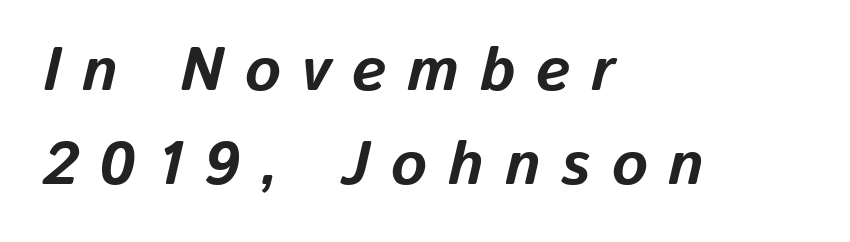
Q: Is the text bold? A: Yes.
Q: Is the text italic (slanted)? A: Yes, it leans right by about 13 degrees.
Q: Is the text underlined? A: No.
Q: How is the paragraph aligned? A: Left-aligned.
Q: Is the spacing between letters normal or unusually wide? A: Unusually wide.
Q: Is the spacing between lines tight, normal or loose? A: Normal.
Q: Width (condensed, normal, or wide)? A: Normal.
Q: Stroke contrast? A: Low.
Q: x-height? A: Medium.
Q: Monospaced? A: No.
